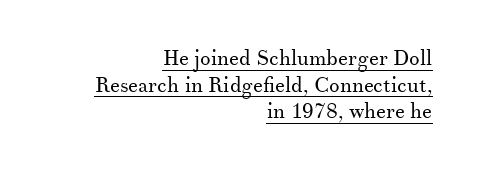
The image shows 21 px text type, upright; set right-aligned, normal line spacing (1.27x), normal letter spacing, underlined.
